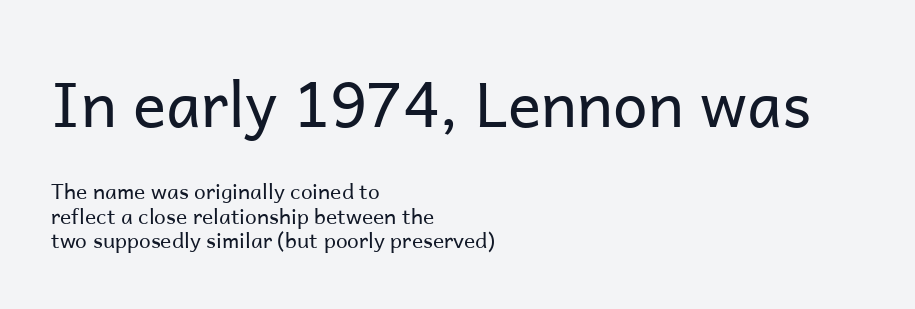
A bare baseline throughout the passage. The font family rendered here belongs to the sans-serif group. In terms of letterspacing, this is plain default setting. Here the designer chose a conventional face with non-uniform glyph widths. Leftover space on each line is placed entirely after the last word. The block sitting higher on the canvas is the one with enlarged characters.
